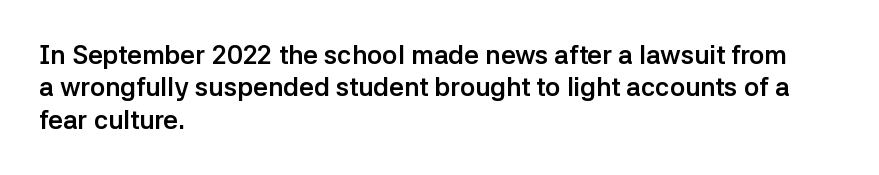
The image shows 26 px bold type, upright; set left-aligned, normal line spacing (1.25x), normal letter spacing, not underlined.
